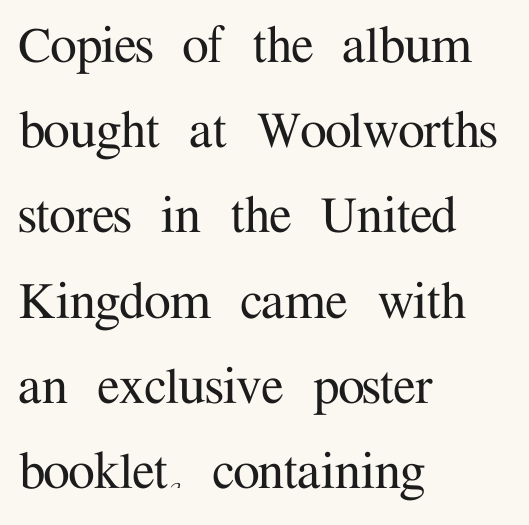
The image shows 60 px serif type, upright; set left-aligned, normal line spacing (1.42x), normal letter spacing, not underlined; medium stroke contrast and a medium x-height.
